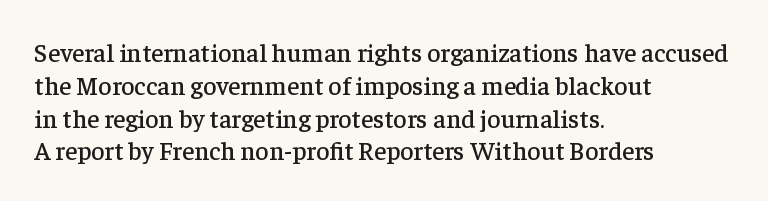
The image shows 26 px text type, upright; set left-aligned, normal line spacing (1.26x), normal letter spacing, not underlined.
